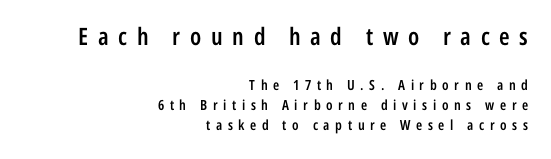
{"italic": "no", "bold": "semi", "underline": "no", "align": "right", "line_spacing": "normal", "line_spacing_ratio": 1.43, "letter_spacing": "wide", "letter_spacing_em": 0.4, "larger_block": "first", "size_ratio": 1.71, "glyph_px": 24}
